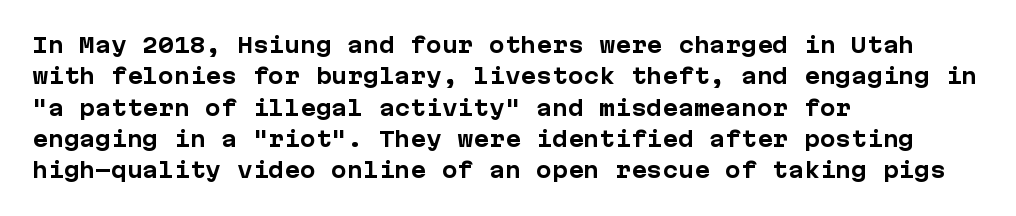
Q: Is the text bold? A: Yes.
Q: Is the text italic (slanted)? A: No, it is upright.
Q: Is the text underlined? A: No.
Q: How is the paragraph aligned? A: Left-aligned.
Q: Is the spacing between letters normal or unusually wide? A: Normal.
Q: Is the spacing between lines tight, normal or loose? A: Normal.
